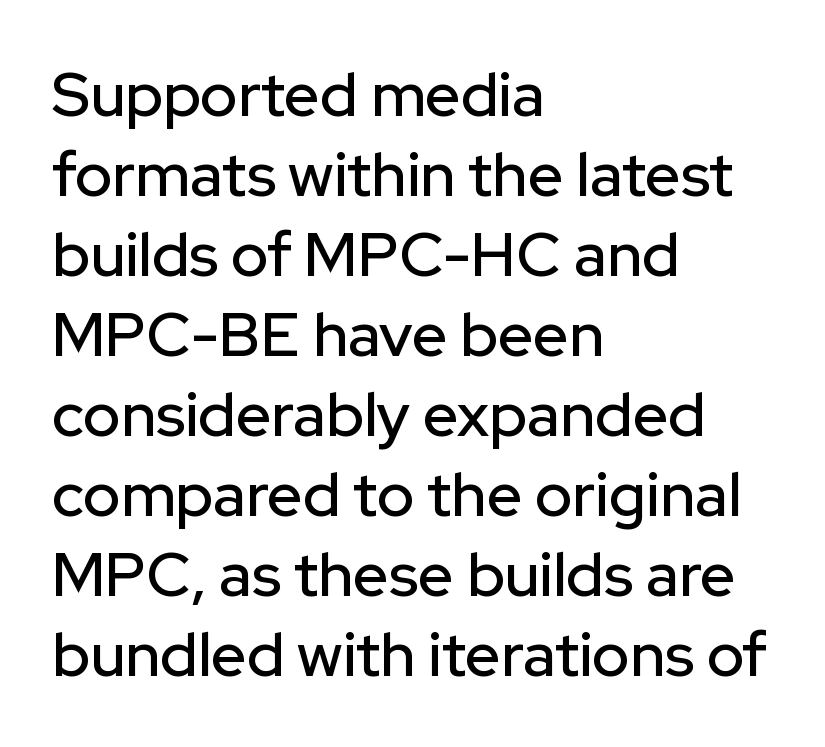
The image shows 62 px sans-serif type, upright; set left-aligned, normal line spacing (1.29x), normal letter spacing, not underlined; low stroke contrast and a medium x-height.
